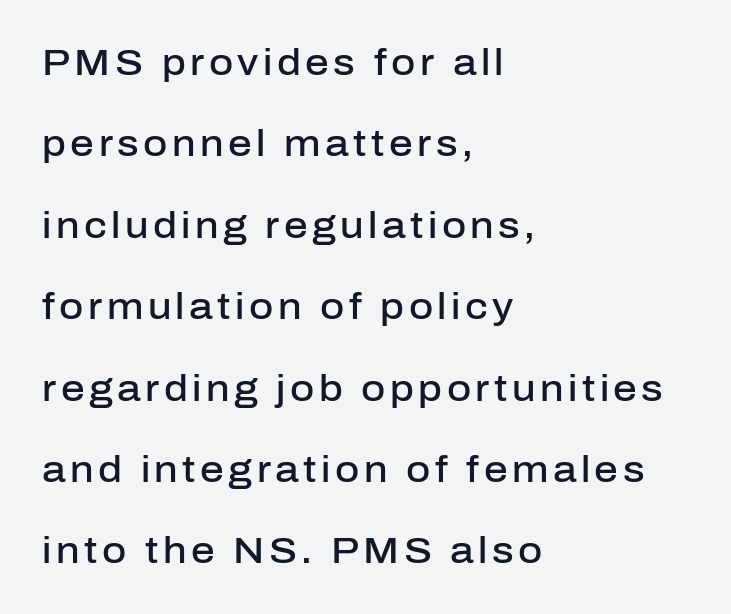
Italic: no, the glyphs are upright roman. This is moderately heavy type, rendered in semibold. The paragraph shown leans on its left margin. Think of a printed novel: that variable character pitch is what you see here.
